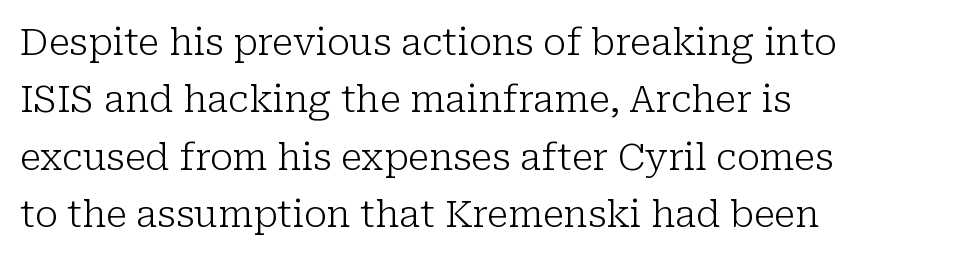
Q: Is the text bold? A: No.
Q: Is the text italic (slanted)? A: No, it is upright.
Q: Is the typeface a serif or a sans-serif typeface? A: Serif.
Q: Is the text underlined? A: No.
Q: How is the paragraph aligned? A: Left-aligned.
Q: Is the spacing between letters normal or unusually wide? A: Normal.
Q: Is the spacing between lines tight, normal or loose? A: Normal.
Q: Width (condensed, normal, or wide)? A: Normal.
Q: Stroke contrast? A: Low.
Q: x-height? A: Medium.
Q: Monospaced? A: No.
